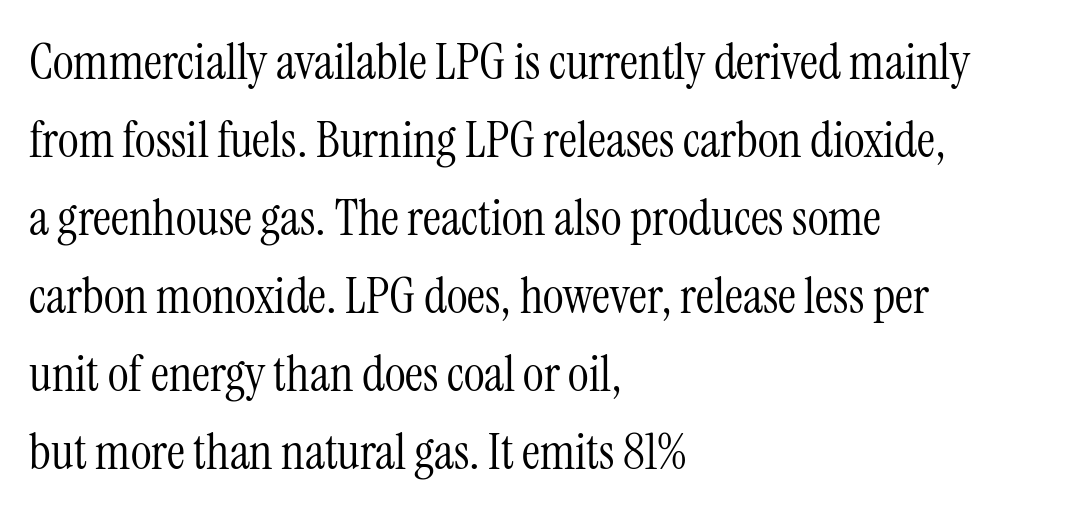
The leading is moderate, giving the passage an even texture. Weight: not bold — regular or lighter. The words here are not underlined. Font category for this specimen: serif. Designer's note — italics off, roman on.
